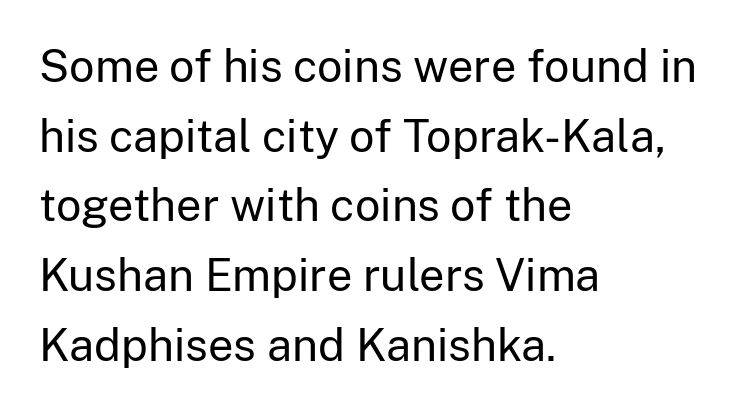
{"serif": "no", "italic": "no", "bold": "no", "weight": "regular", "width": "normal", "stroke_contrast": "low", "x_height": "medium", "monospaced": "no", "underline": "no", "align": "left", "line_spacing": "normal", "line_spacing_ratio": 1.55, "letter_spacing": "normal", "letter_spacing_em": 0.0, "glyph_px": 45}
